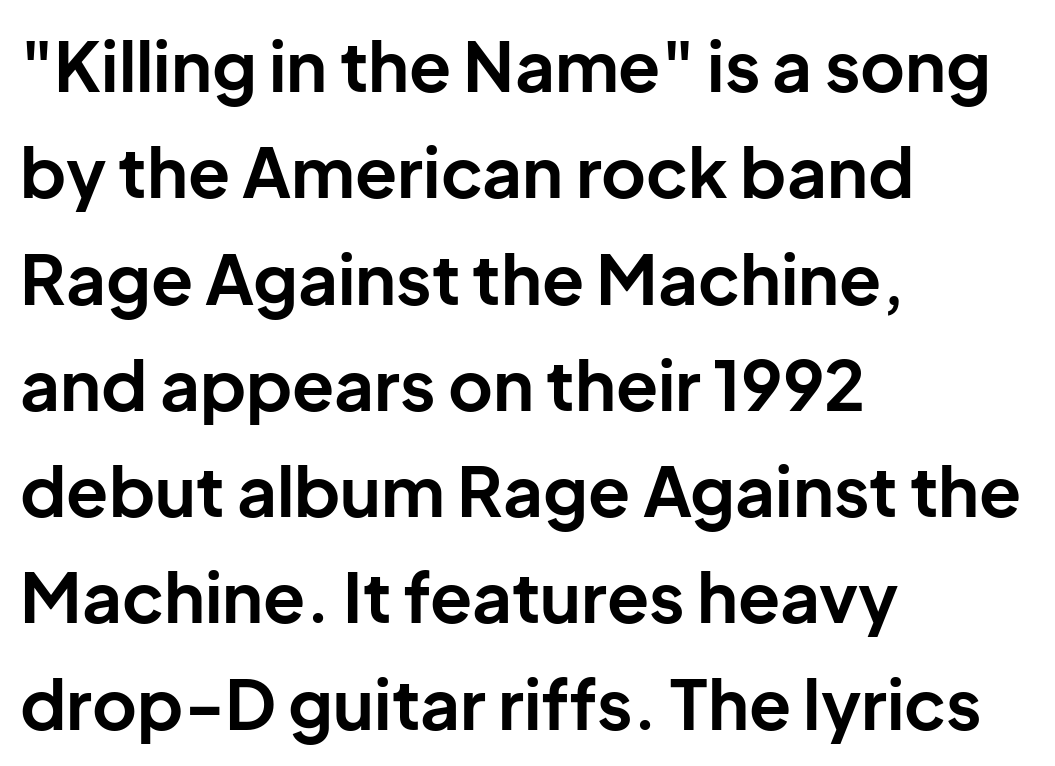
{"serif": "no", "italic": "no", "bold": "yes", "weight": "bold", "width": "normal", "stroke_contrast": "low", "x_height": "medium", "monospaced": "no", "underline": "no", "align": "left", "line_spacing": "normal", "line_spacing_ratio": 1.54, "letter_spacing": "normal", "letter_spacing_em": 0.0, "glyph_px": 69}
